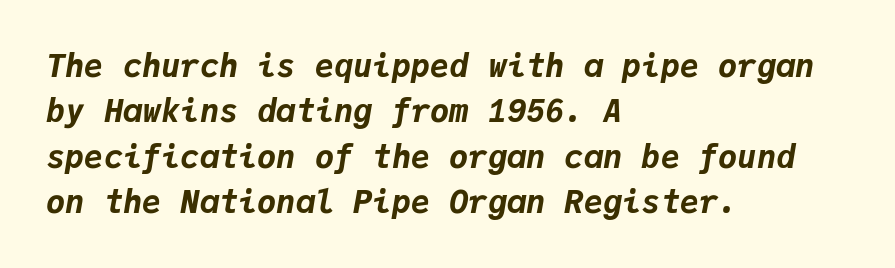
The image shows 32 px bold type, italic (leaning right), monospaced; set left-aligned, normal line spacing (1.42x), normal letter spacing, not underlined; low stroke contrast and a medium x-height.
